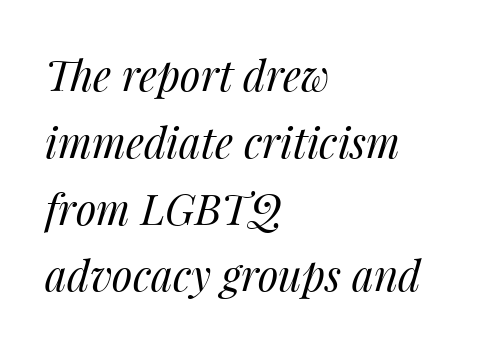
{"italic": "yes", "lean": "right", "slant_degrees": 14, "bold": "no", "weight": "regular", "width": "normal", "stroke_contrast": "medium", "x_height": "medium", "monospaced": "no", "underline": "no", "align": "left", "line_spacing": "normal", "line_spacing_ratio": 1.59, "letter_spacing": "normal", "letter_spacing_em": 0.0, "glyph_px": 42}
